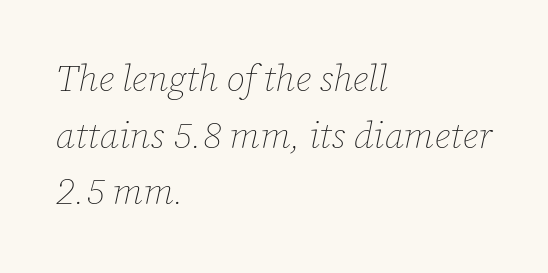
The image shows 37 px thin type, italic (leaning right); set left-aligned, normal line spacing (1.53x), normal letter spacing, not underlined; low stroke contrast and a medium x-height.
